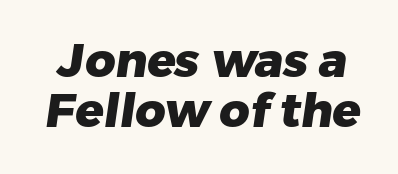
Letter spacing: default. Summary of weight: heavy, a full bold. In terms of leading, this rendering errs on the cramped side. These lines are rendered in a variable-pitch font. Type without underlining. Grotesque or geometric, the face here clearly has no serifs.
